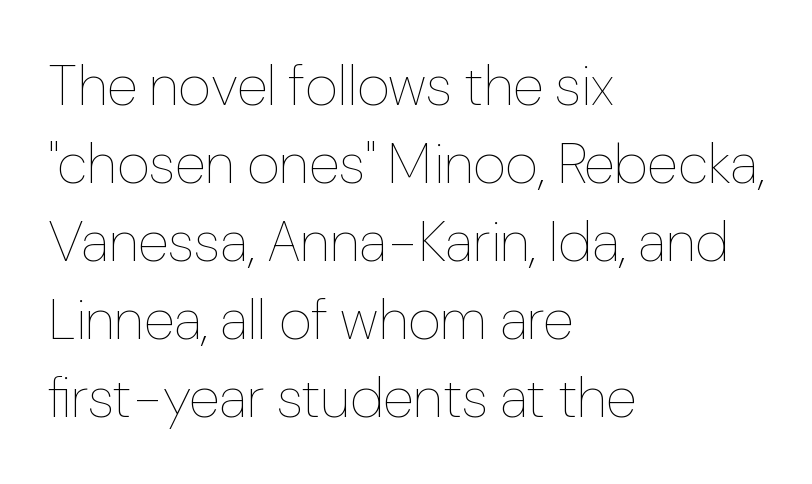
Q: Is the text bold? A: No.
Q: Is the text italic (slanted)? A: No, it is upright.
Q: Is the text underlined? A: No.
Q: How is the paragraph aligned? A: Left-aligned.
Q: Is the spacing between letters normal or unusually wide? A: Normal.
Q: Is the spacing between lines tight, normal or loose? A: Normal.
Q: Width (condensed, normal, or wide)? A: Normal.
Q: Stroke contrast? A: Low.
Q: x-height? A: Medium.
Q: Monospaced? A: No.
